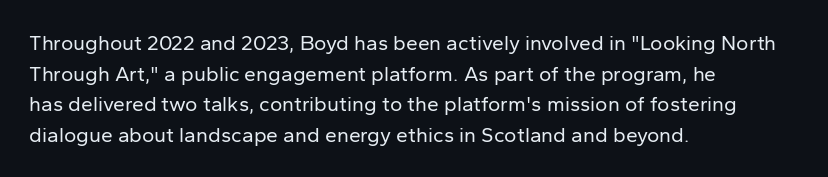
The image shows 21 px text type, upright; set left-aligned, normal line spacing (1.46x), normal letter spacing, not underlined.
